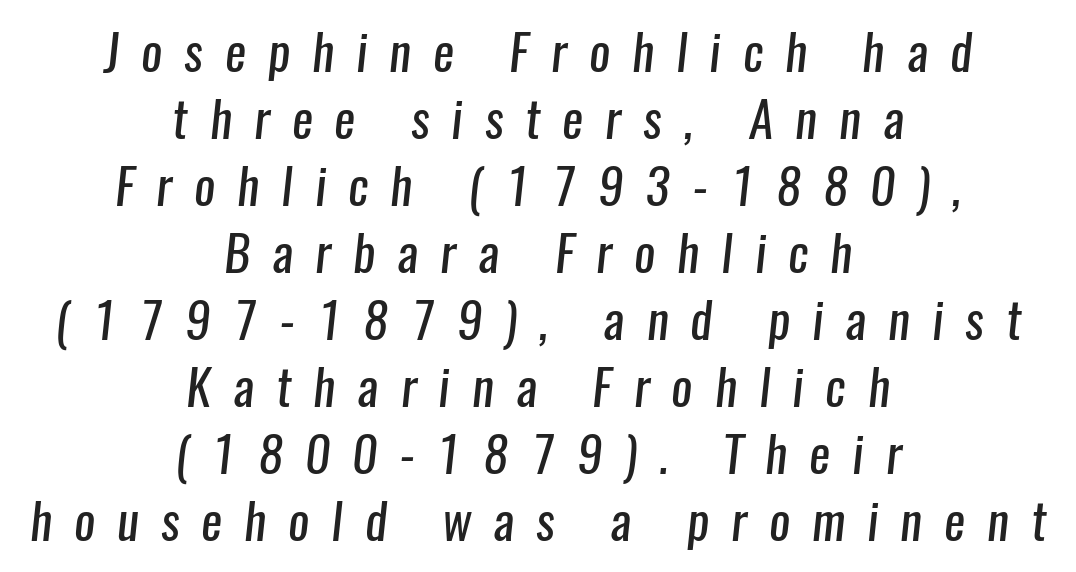
Q: Is the text bold? A: No.
Q: Is the typeface a serif or a sans-serif typeface? A: Sans-serif.
Q: Is the text underlined? A: No.
Q: How is the paragraph aligned? A: Centered.
Q: Is the spacing between letters normal or unusually wide? A: Unusually wide.
Q: Is the spacing between lines tight, normal or loose? A: Normal.
Q: Width (condensed, normal, or wide)? A: Condensed.
Q: Stroke contrast? A: Low.
Q: x-height? A: Medium.
Q: Monospaced? A: No.
